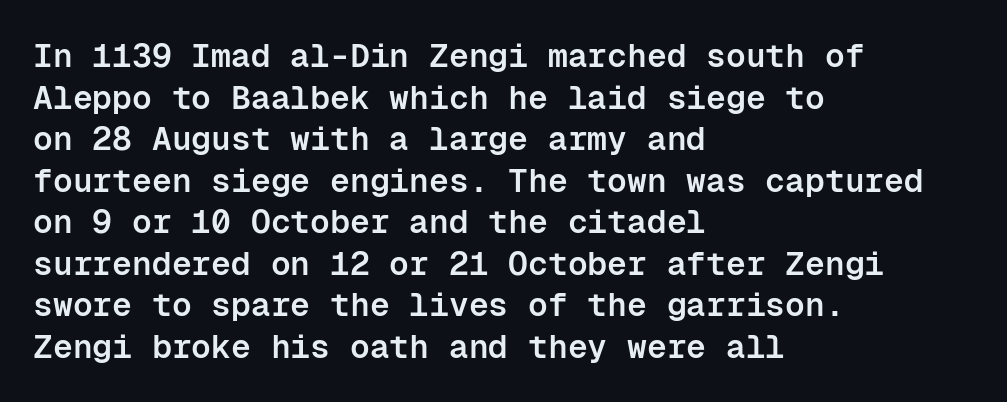
When letters stand straight like this, we call the style roman or upright. A typesetter would call this monospace, since all characters share one set width. Nobody drew a line under any word here. Grotesque or geometric, the face here clearly has no serifs. Inter-character spacing is left at the font's built-in metrics.
